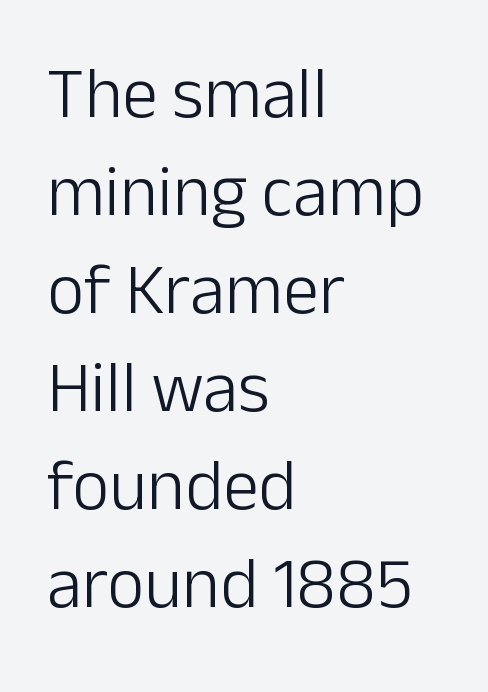
Note the varied advance widths — an 'i' is clearly narrower than an 'm'. Tracking here is standard; glyphs follow each other at the usual distance. Beneath every word, the page is bare. The leading is moderate, giving the passage an even texture. Each line starts at the same left margin while the right side varies.
